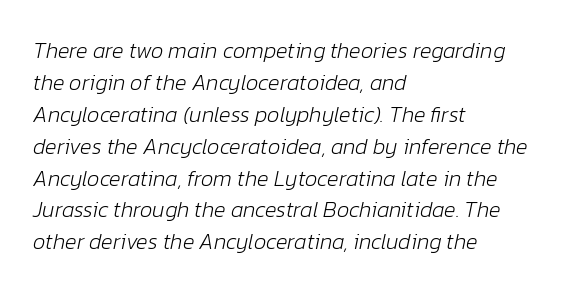
No extra ink here — the face is not bold. Nobody touched the tracking dial on this one. A normal amount of white space separates one row of letters from the next. The paragraph shown leans on its left margin. Lines of text with bare space underneath. In terms of posture, this sample is oblique.
